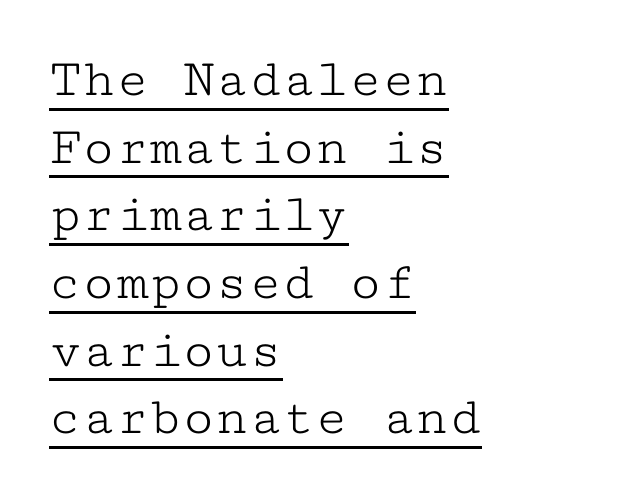
Q: Is the text bold? A: No.
Q: Is the text italic (slanted)? A: No, it is upright.
Q: Is the typeface a serif or a sans-serif typeface? A: Serif.
Q: Is the text underlined? A: Yes.
Q: How is the paragraph aligned? A: Left-aligned.
Q: Is the spacing between letters normal or unusually wide? A: Normal.
Q: Width (condensed, normal, or wide)? A: Wide.
Q: Stroke contrast? A: Low.
Q: x-height? A: Medium.
Q: Monospaced? A: Yes.
